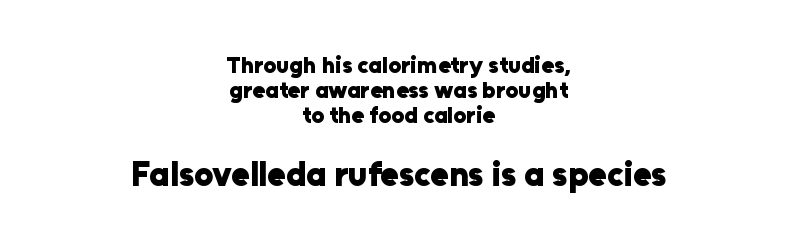
The image shows 34 px heavy sans-serif type, upright; set centered, tight line spacing (1.09x), normal letter spacing, not underlined; the second (bottom) block is 1.48x larger; low stroke contrast and a medium x-height.
